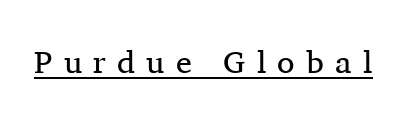
Is this a heavy cut? Hardly; it is regular or lighter. Words appear elongated and porous because spacing is wide. In terms of posture, this sample is upright. The letters carry serifs — small finishing strokes at the ends of their stems.
